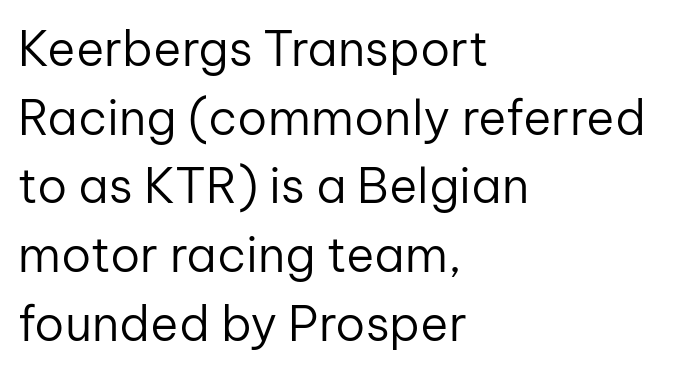
The image shows 48 px regular-weight sans-serif type, upright; set left-aligned, normal line spacing (1.43x), normal letter spacing, not underlined; low stroke contrast and a medium x-height.
